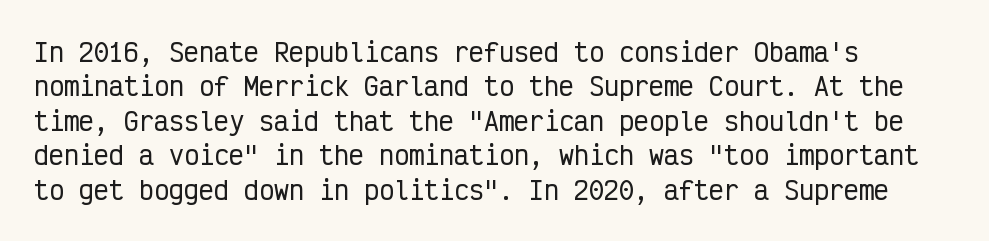
Style check: upright. All the whitespace from short lines collects on the right. Rule under the text: the space is simply empty. Leading matches the norm, producing a regular column.
